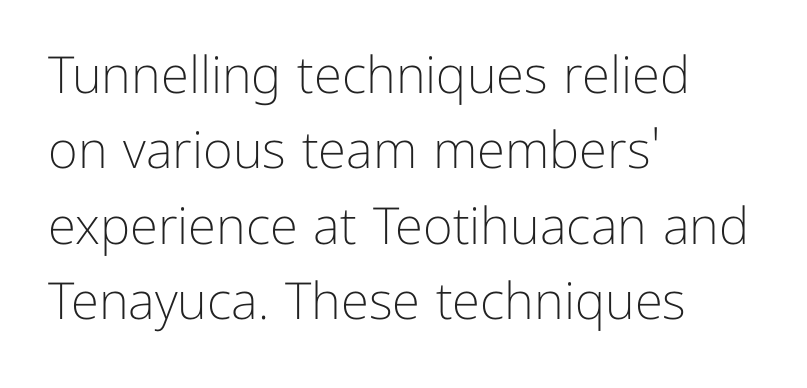
It's the straight-up-and-down kind of type. Layout note: lines flush left. The typesetting does not lean heavy: it is not bold. One glance says typical: line gaps are just what's usual. Standard letterfit; no display-style spreading of the glyphs. A bare baseline throughout the passage.
